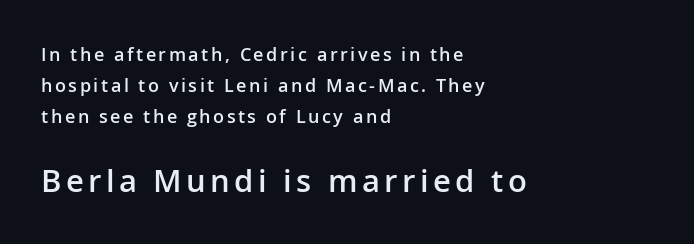
Horizontal alignment here is leftward, the default for most running prose. The rendering uses natural spacing where letterforms have individual widths. These words are printed semibold, heavier than regular yet not bold. Anything drawn beneath the words? Only blank space.
